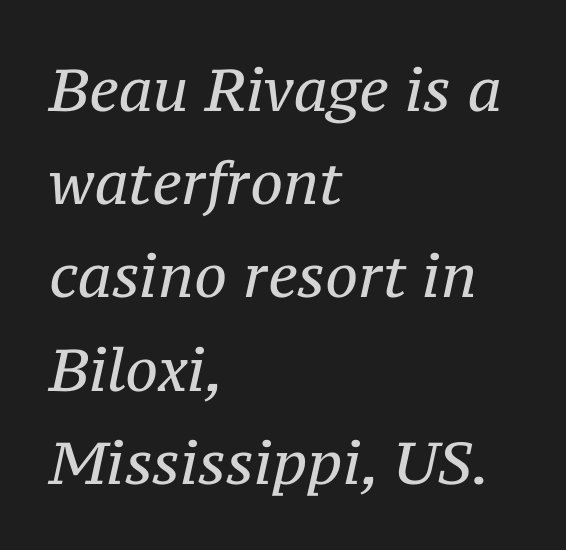
{"serif": "yes", "italic": "yes", "lean": "right", "slant_degrees": 12, "bold": "no", "weight": "regular", "width": "normal", "stroke_contrast": "medium", "x_height": "medium", "monospaced": "no", "underline": "no", "align": "left", "line_spacing": "normal", "line_spacing_ratio": 1.58, "letter_spacing": "normal", "letter_spacing_em": 0.0, "glyph_px": 59}
